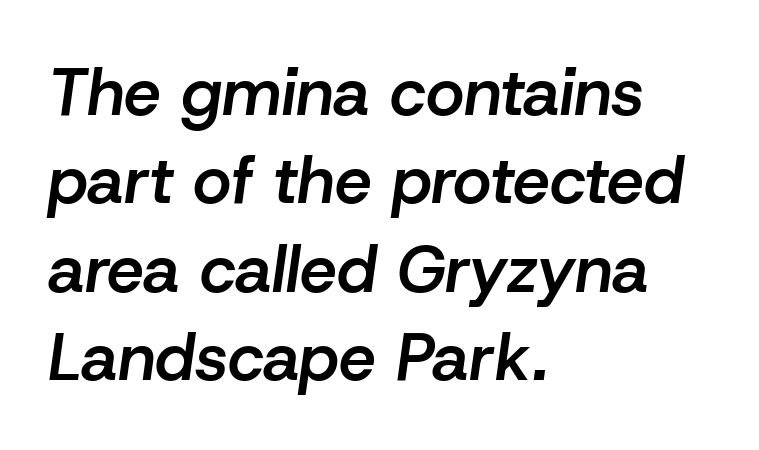
{"italic": "yes", "lean": "right", "slant_degrees": 8, "bold": "semi", "weight": "semibold", "width": "normal", "stroke_contrast": "low", "x_height": "medium", "monospaced": "no", "underline": "no", "align": "left", "line_spacing": "normal", "line_spacing_ratio": 1.34, "letter_spacing": "normal", "letter_spacing_em": 0.0, "glyph_px": 66}
